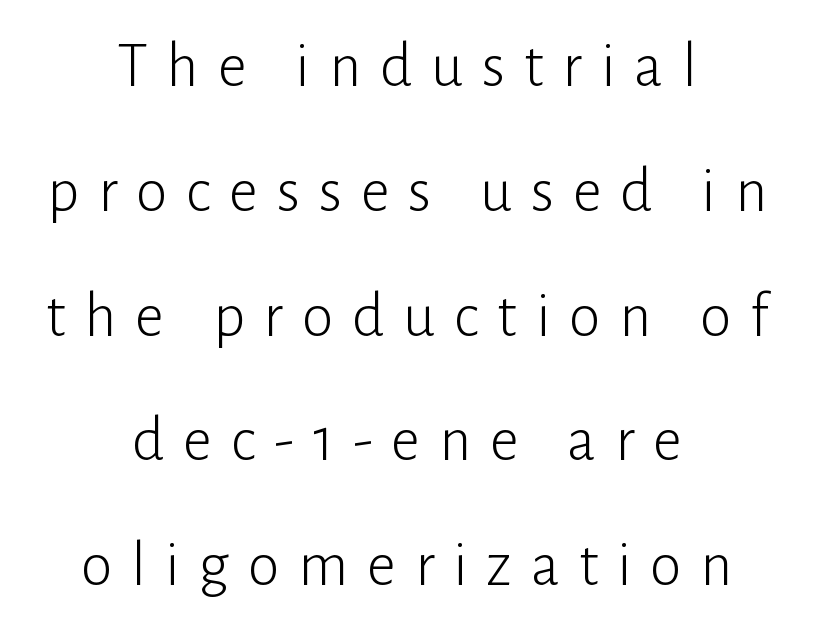
In terms of letterspacing, this is a distinctly airy, spread setting. The face used here is proportionally spaced, like ordinary book or web type. Plain, unruled lines of type. Characters remain perfectly vertical along every line.
